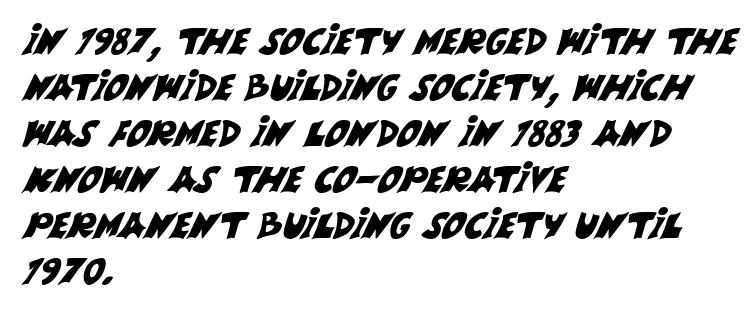
The image shows 36 px sans-serif type; set left-aligned, normal line spacing (1.28x), normal letter spacing, not underlined; medium stroke contrast and a large x-height.
